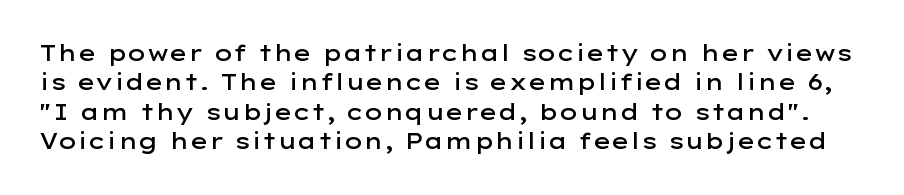
Q: Is the text bold? A: Semi-bold.
Q: Is the text italic (slanted)? A: No, it is upright.
Q: Is the text underlined? A: No.
Q: Is the spacing between letters normal or unusually wide? A: Normal.
Q: Is the spacing between lines tight, normal or loose? A: Normal.
